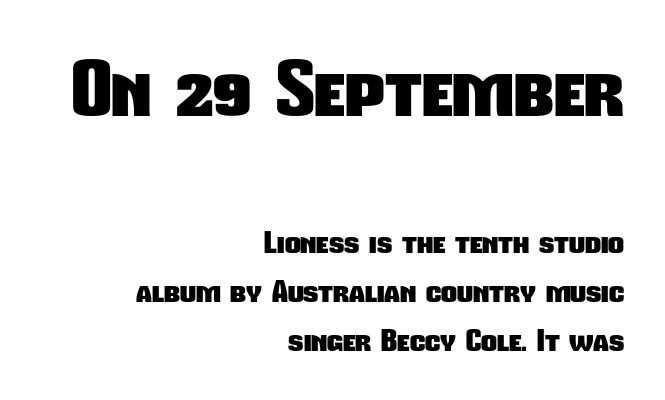
Q: Is the text bold? A: Yes.
Q: Is the typeface a serif or a sans-serif typeface? A: Sans-serif.
Q: Is the text underlined? A: No.
Q: How is the paragraph aligned? A: Right-aligned.
Q: Is the spacing between letters normal or unusually wide? A: Normal.
Q: Is the spacing between lines tight, normal or loose? A: Normal.
Q: Which block of text is set in a larger size, the first (top) or the second (bottom)? A: The first (top) one.
Q: Width (condensed, normal, or wide)? A: Condensed.
Q: Stroke contrast? A: Low.
Q: x-height? A: Medium.
Q: Monospaced? A: No.
